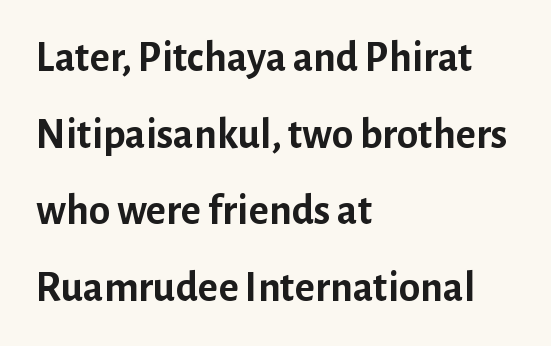
Q: Is the text bold? A: Yes.
Q: Is the text italic (slanted)? A: No, it is upright.
Q: Is the typeface a serif or a sans-serif typeface? A: Sans-serif.
Q: Is the text underlined? A: No.
Q: How is the paragraph aligned? A: Left-aligned.
Q: Is the spacing between letters normal or unusually wide? A: Normal.
Q: Width (condensed, normal, or wide)? A: Normal.
Q: Stroke contrast? A: Low.
Q: x-height? A: Medium.
Q: Monospaced? A: No.
